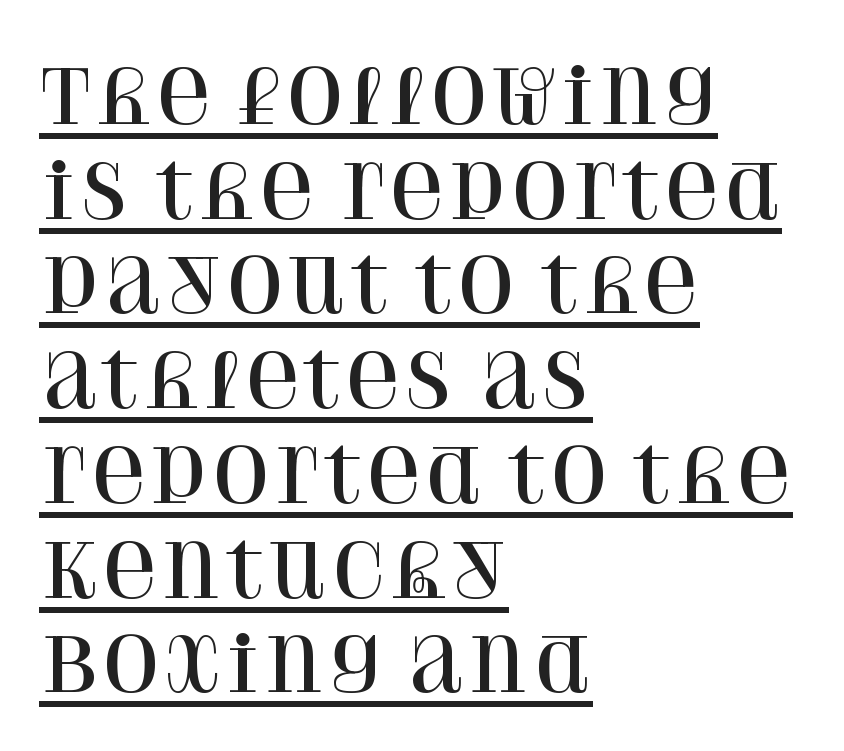
{"serif": "yes", "italic": "no", "width": "normal", "stroke_contrast": "high", "x_height": "large", "monospaced": "no", "underline": "yes", "align": "left", "line_spacing": "normal", "line_spacing_ratio": 1.28, "letter_spacing": "normal", "letter_spacing_em": 0.0, "glyph_px": 74}
